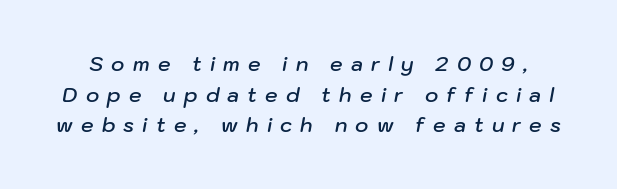
The image shows 20 px text type, italic (leaning right); set normal line spacing (1.53x), unusually wide letter spacing (+0.41 em), not underlined.
